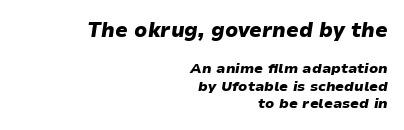
{"italic": "yes", "lean": "right", "slant_degrees": 9, "bold": "yes", "underline": "no", "align": "right", "line_spacing": "normal", "line_spacing_ratio": 1.28, "letter_spacing": "normal", "letter_spacing_em": 0.0, "larger_block": "first", "size_ratio": 1.43, "glyph_px": 20}
